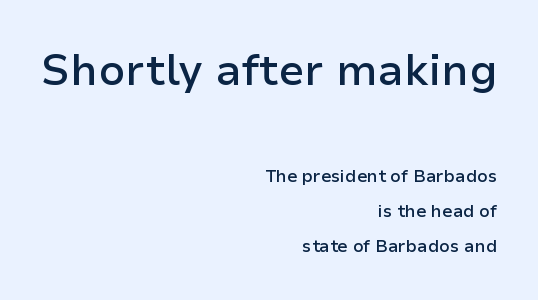
Q: Is the text bold? A: Semi-bold.
Q: Is the text italic (slanted)? A: No, it is upright.
Q: Is the typeface a serif or a sans-serif typeface? A: Sans-serif.
Q: Is the text underlined? A: No.
Q: How is the paragraph aligned? A: Right-aligned.
Q: Is the spacing between letters normal or unusually wide? A: Normal.
Q: Is the spacing between lines tight, normal or loose? A: Loose.
Q: Which block of text is set in a larger size, the first (top) or the second (bottom)? A: The first (top) one.
Q: Width (condensed, normal, or wide)? A: Normal.
Q: Stroke contrast? A: Low.
Q: x-height? A: Medium.
Q: Monospaced? A: No.
